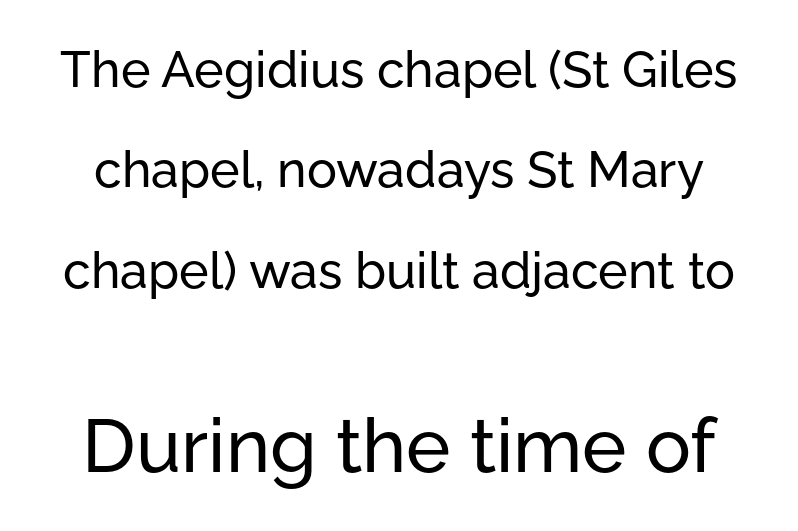
Descender tails drop into unmarked territory. The line-height multiplier appears high, well above default. No extra tracking has been applied to these lines. Block two is the big one; block one sits smaller above it. The letters advance in unequal steps, a hallmark of proportional type. This sample uses an upright cut, with every glyph sitting square on the baseline.
